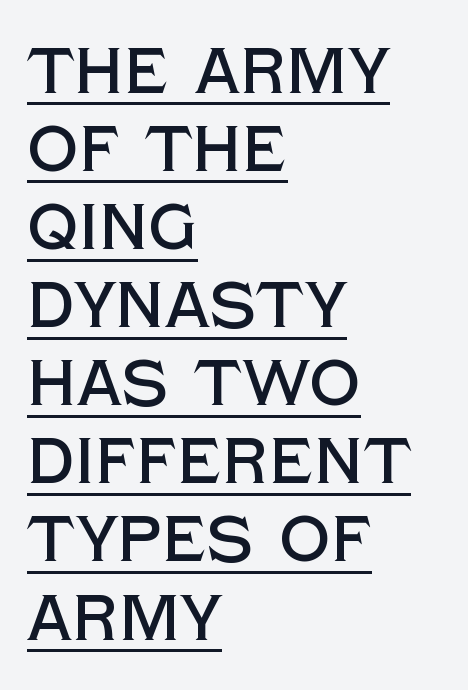
{"serif": "no", "italic": "no", "width": "normal", "x_height": "large", "monospaced": "no", "underline": "yes", "align": "left", "line_spacing_ratio": 1.22, "letter_spacing": "normal", "letter_spacing_em": 0.0, "glyph_px": 64}
